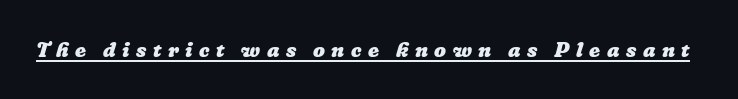
The image shows 21 px bold type; set unusually wide letter spacing (+0.31 em), underlined.
